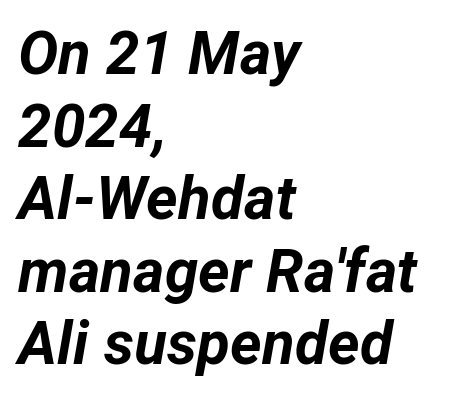
Q: Is the text bold? A: Yes.
Q: Is the text italic (slanted)? A: Yes, it leans right by about 12 degrees.
Q: Is the text underlined? A: No.
Q: How is the paragraph aligned? A: Left-aligned.
Q: Is the spacing between letters normal or unusually wide? A: Normal.
Q: Width (condensed, normal, or wide)? A: Normal.
Q: Stroke contrast? A: Low.
Q: x-height? A: Medium.
Q: Monospaced? A: No.
